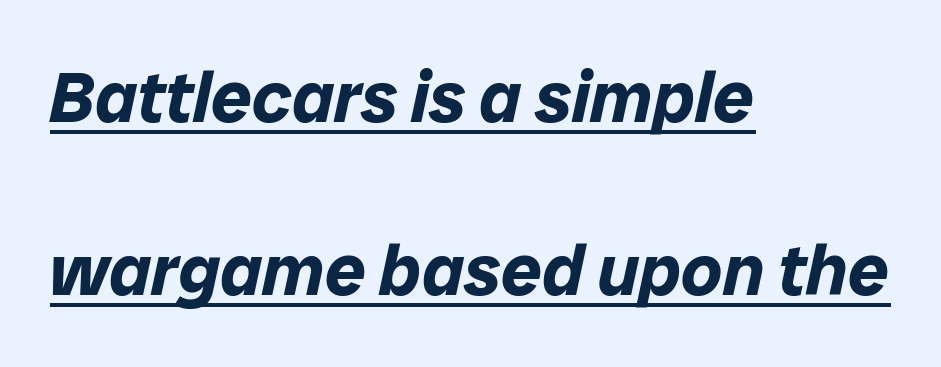
The image shows 72 px bold type, italic (leaning right); set left-aligned, loose line spacing (2.4x), normal letter spacing, underlined; low stroke contrast and a medium x-height.
